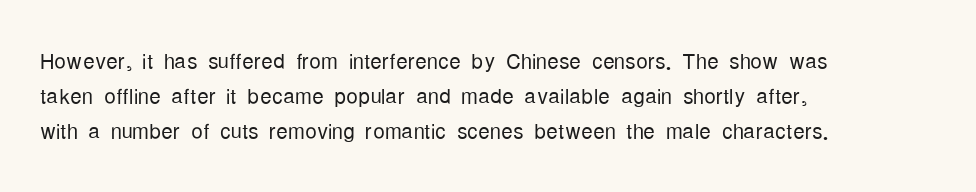
The image shows 29 px light, condensed sans-serif type, upright; set left-aligned, line spacing 1.21x, normal letter spacing, not underlined; low stroke contrast and a medium x-height.
